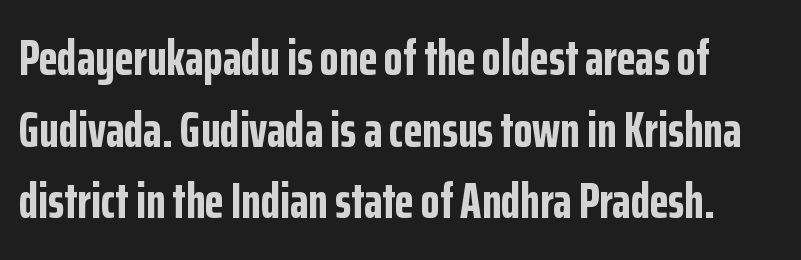
Q: Is the text bold? A: Yes.
Q: Is the text italic (slanted)? A: No, it is upright.
Q: Is the typeface a serif or a sans-serif typeface? A: Sans-serif.
Q: Is the text underlined? A: No.
Q: Is the spacing between letters normal or unusually wide? A: Normal.
Q: Is the spacing between lines tight, normal or loose? A: Normal.
Q: Width (condensed, normal, or wide)? A: Condensed.
Q: Stroke contrast? A: Low.
Q: x-height? A: Medium.
Q: Monospaced? A: No.
